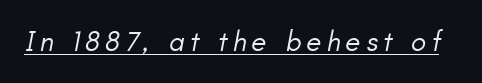
{"italic": "yes", "lean": "right", "slant_degrees": 11, "bold": "no", "weight": "regular", "width": "normal", "stroke_contrast": "low", "x_height": "small", "monospaced": "no", "underline": "yes", "glyph_px": 28}
